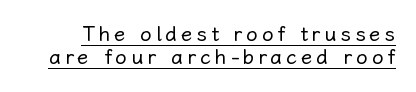
Designer's note — italics off, roman on. This block would grow much taller if given ordinary leading; it's compressed now. Heaviness? Minimal to ordinary, like unemphasized prose. The sample's only ornament is a line tracing under the words.
